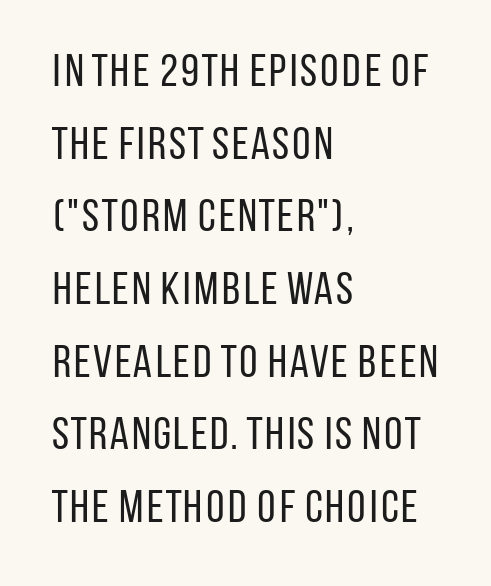
Q: Is the text bold? A: No.
Q: Is the text italic (slanted)? A: No, it is upright.
Q: Is the typeface a serif or a sans-serif typeface? A: Sans-serif.
Q: Is the text underlined? A: No.
Q: How is the paragraph aligned? A: Left-aligned.
Q: Is the spacing between letters normal or unusually wide? A: Normal.
Q: Is the spacing between lines tight, normal or loose? A: Normal.
Q: Width (condensed, normal, or wide)? A: Condensed.
Q: Stroke contrast? A: Low.
Q: x-height? A: Large.
Q: Monospaced? A: No.
